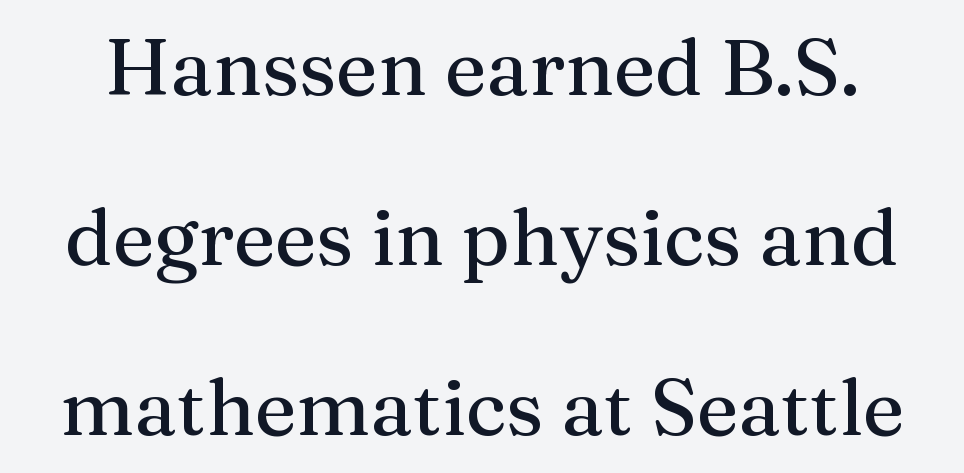
Q: Is the text italic (slanted)? A: No, it is upright.
Q: Is the typeface a serif or a sans-serif typeface? A: Serif.
Q: Is the text underlined? A: No.
Q: Is the spacing between letters normal or unusually wide? A: Normal.
Q: Is the spacing between lines tight, normal or loose? A: Loose.
Q: Width (condensed, normal, or wide)? A: Normal.
Q: Stroke contrast? A: Medium.
Q: x-height? A: Medium.
Q: Monospaced? A: No.
